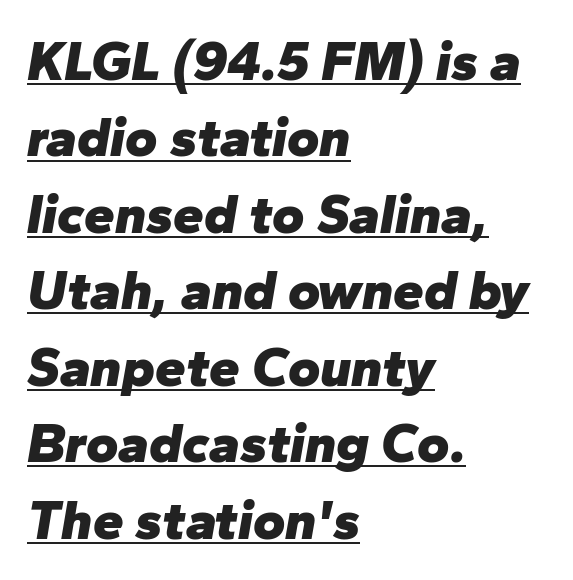
The image shows 55 px heavy type, italic (leaning right); set left-aligned, normal line spacing (1.39x), normal letter spacing, underlined; low stroke contrast and a medium x-height.
